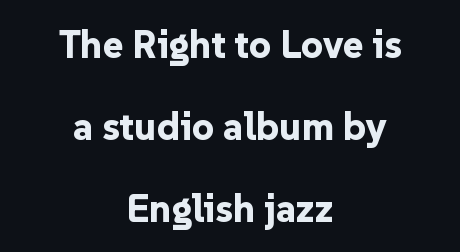
Q: Is the text bold? A: Yes.
Q: Is the text italic (slanted)? A: No, it is upright.
Q: Is the typeface a serif or a sans-serif typeface? A: Sans-serif.
Q: Is the text underlined? A: No.
Q: How is the paragraph aligned? A: Centered.
Q: Is the spacing between letters normal or unusually wide? A: Normal.
Q: Is the spacing between lines tight, normal or loose? A: Loose.
Q: Width (condensed, normal, or wide)? A: Normal.
Q: Stroke contrast? A: Low.
Q: x-height? A: Medium.
Q: Monospaced? A: No.
